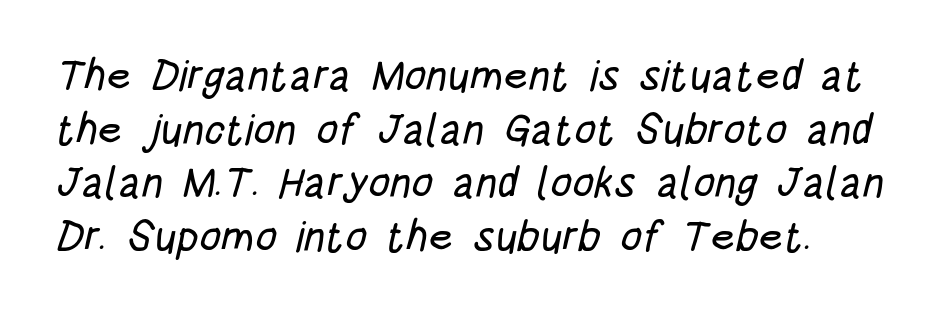
The image shows 43 px condensed sans-serif type; set normal line spacing (1.25x), normal letter spacing, not underlined; low stroke contrast and a large x-height.
